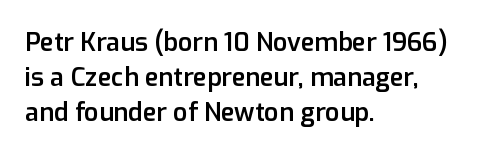
Q: Is the text bold? A: Semi-bold.
Q: Is the text italic (slanted)? A: No, it is upright.
Q: Is the text underlined? A: No.
Q: How is the paragraph aligned? A: Left-aligned.
Q: Is the spacing between letters normal or unusually wide? A: Normal.
Q: Is the spacing between lines tight, normal or loose? A: Normal.
